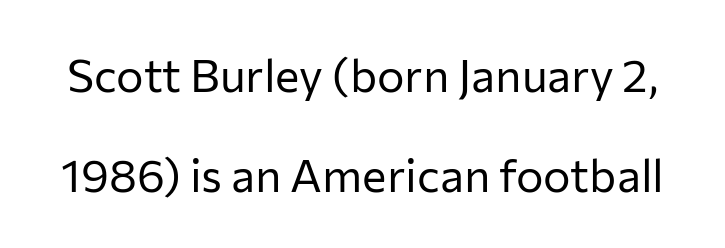
Q: Is the text bold? A: No.
Q: Is the text italic (slanted)? A: No, it is upright.
Q: Is the typeface a serif or a sans-serif typeface? A: Sans-serif.
Q: Is the text underlined? A: No.
Q: Is the spacing between letters normal or unusually wide? A: Normal.
Q: Is the spacing between lines tight, normal or loose? A: Loose.
Q: Width (condensed, normal, or wide)? A: Normal.
Q: Stroke contrast? A: Low.
Q: x-height? A: Medium.
Q: Monospaced? A: No.
